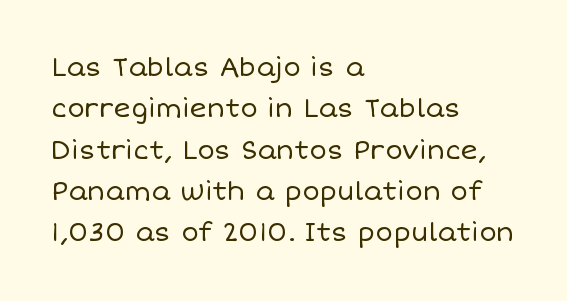
The image shows 26 px text type, upright; set left-aligned, normal line spacing (1.59x), normal letter spacing, not underlined.
